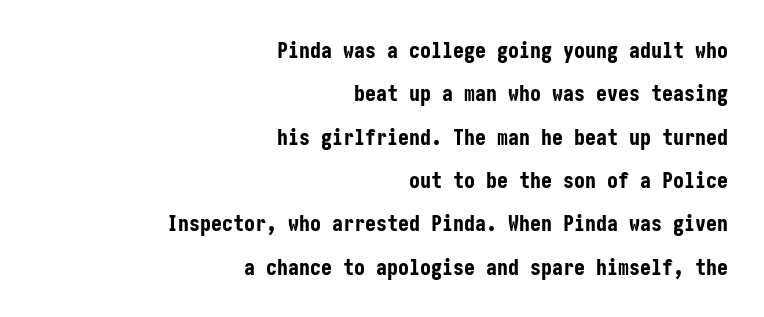
{"italic": "no", "bold": "yes", "underline": "no", "align": "right", "line_spacing": "loose", "line_spacing_ratio": 1.97, "letter_spacing": "normal", "letter_spacing_em": 0.0, "glyph_px": 22}
